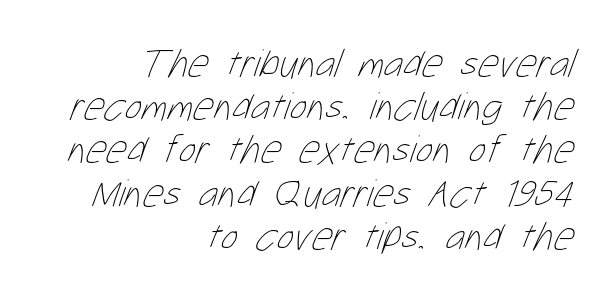
{"bold": "no", "weight": "thin", "width": "condensed", "stroke_contrast": "low", "x_height": "medium", "monospaced": "no", "underline": "no", "align": "right", "line_spacing": "tight", "line_spacing_ratio": 1.08, "letter_spacing": "normal", "letter_spacing_em": 0.0, "glyph_px": 40}
